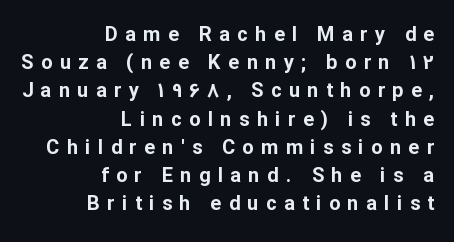
{"italic": "no", "bold": "yes", "underline": "no", "align": "right", "line_spacing": "normal", "line_spacing_ratio": 1.41, "letter_spacing": "wide", "letter_spacing_em": 0.37, "glyph_px": 20}
